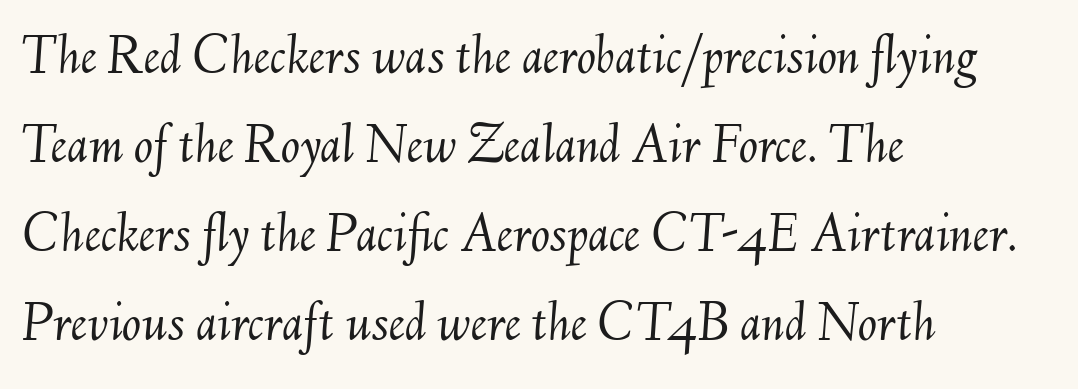
Q: Is the text bold? A: No.
Q: Is the text italic (slanted)? A: Yes, it leans right by about 6 degrees.
Q: Is the text underlined? A: No.
Q: How is the paragraph aligned? A: Left-aligned.
Q: Is the spacing between letters normal or unusually wide? A: Normal.
Q: Is the spacing between lines tight, normal or loose? A: Normal.
Q: Width (condensed, normal, or wide)? A: Normal.
Q: Stroke contrast? A: Medium.
Q: x-height? A: Small.
Q: Monospaced? A: No.
